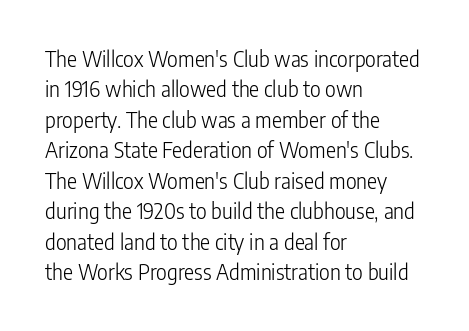
{"italic": "no", "bold": "no", "underline": "no", "align": "left", "line_spacing": "normal", "line_spacing_ratio": 1.45, "letter_spacing": "normal", "letter_spacing_em": 0.0, "glyph_px": 21}
